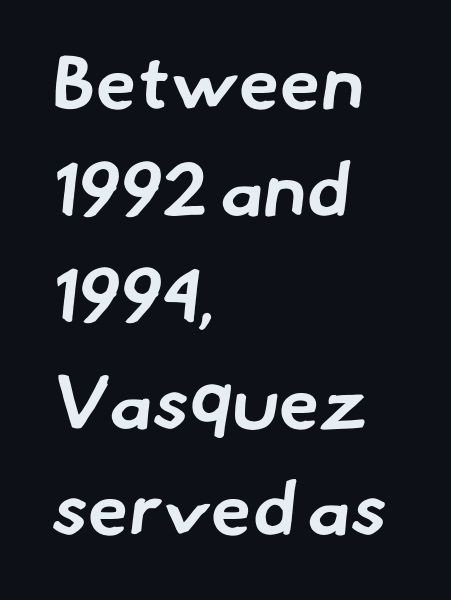
The image shows 74 px bold sans-serif type; set left-aligned, normal line spacing (1.44x), normal letter spacing, not underlined; low stroke contrast and a small x-height.
